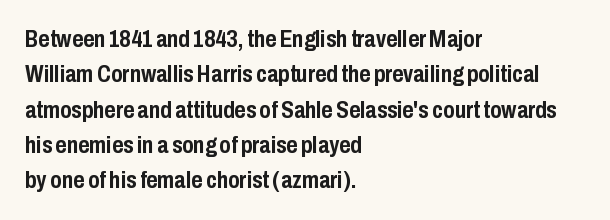
Q: Is the text bold? A: Yes.
Q: Is the text italic (slanted)? A: No, it is upright.
Q: Is the text underlined? A: No.
Q: How is the paragraph aligned? A: Left-aligned.
Q: Is the spacing between letters normal or unusually wide? A: Normal.
Q: Is the spacing between lines tight, normal or loose? A: Normal.
